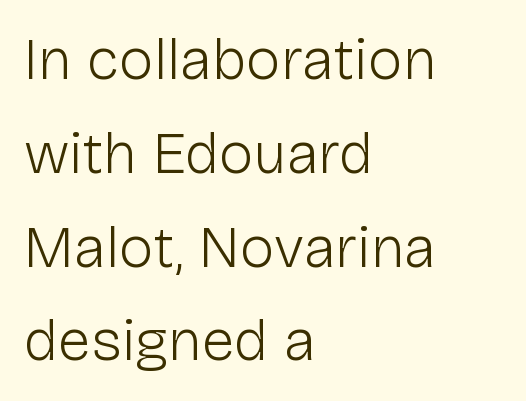
Nothing sits at the stroke ends, so this counts as sans-serif. Short note: letters normally spaced. Posture: vertical. No chunkiness to these letters — they're not bold. The compositor pushed each line to the left boundary.
